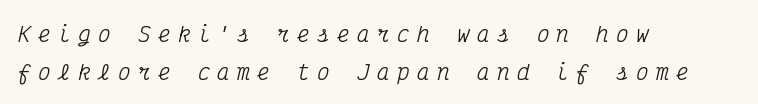
The image shows 21 px text type, italic (leaning right); set left-aligned, line spacing 1.8x, unusually wide letter spacing (+0.35 em), not underlined.
